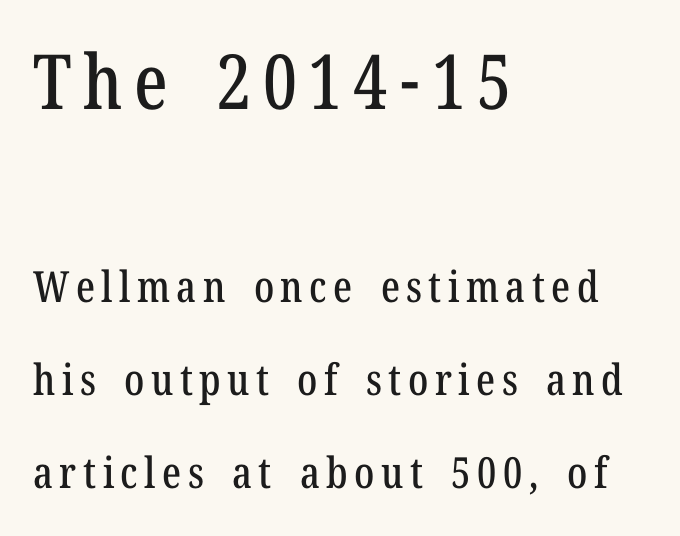
{"serif": "yes", "italic": "no", "width": "condensed", "stroke_contrast": "low", "x_height": "medium", "monospaced": "no", "underline": "no", "align": "left", "line_spacing": "loose", "line_spacing_ratio": 2.17, "larger_block": "first", "size_ratio": 1.77, "glyph_px": 76}
